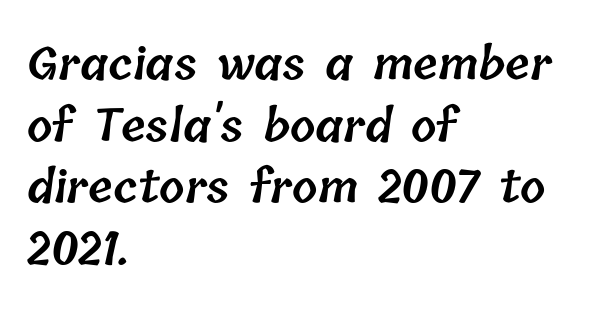
{"bold": "semi", "weight": "semibold", "width": "normal", "stroke_contrast": "low", "x_height": "medium", "monospaced": "no", "underline": "no", "align": "left", "line_spacing": "normal", "line_spacing_ratio": 1.37, "letter_spacing": "normal", "letter_spacing_em": 0.0, "glyph_px": 45}
